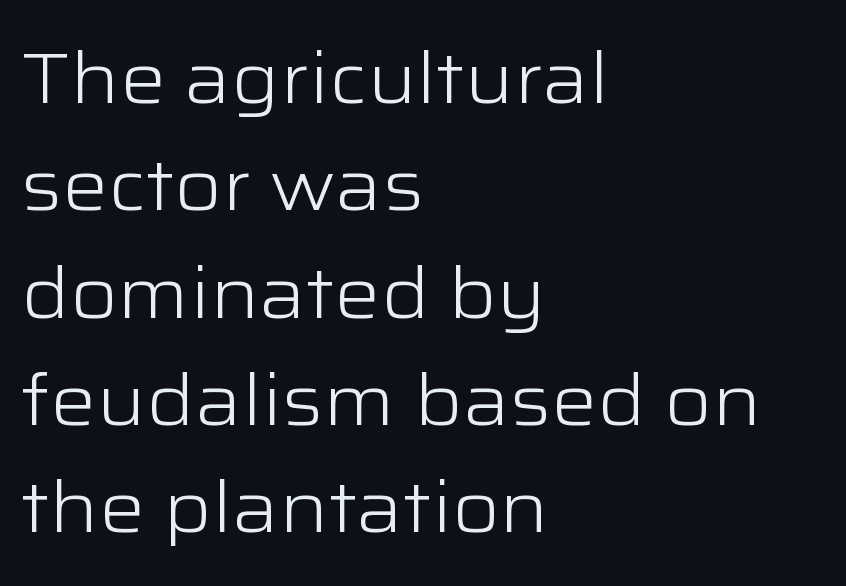
{"serif": "no", "italic": "no", "bold": "no", "weight": "light", "width": "wide", "stroke_contrast": "low", "x_height": "medium", "monospaced": "no", "underline": "no", "align": "left", "line_spacing": "normal", "line_spacing_ratio": 1.49, "letter_spacing": "normal", "letter_spacing_em": 0.0, "glyph_px": 72}
